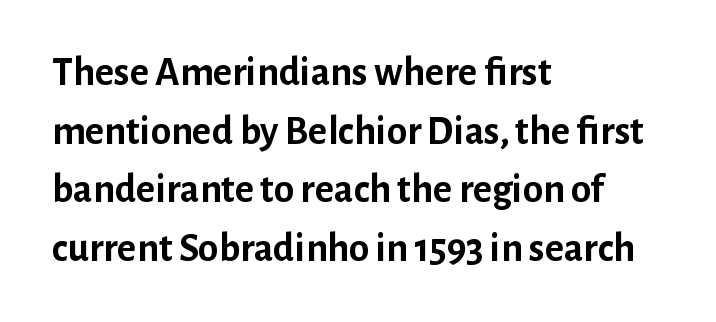
The image shows 41 px semibold sans-serif type, upright; set left-aligned, normal line spacing (1.43x), normal letter spacing, not underlined; low stroke contrast and a medium x-height.
